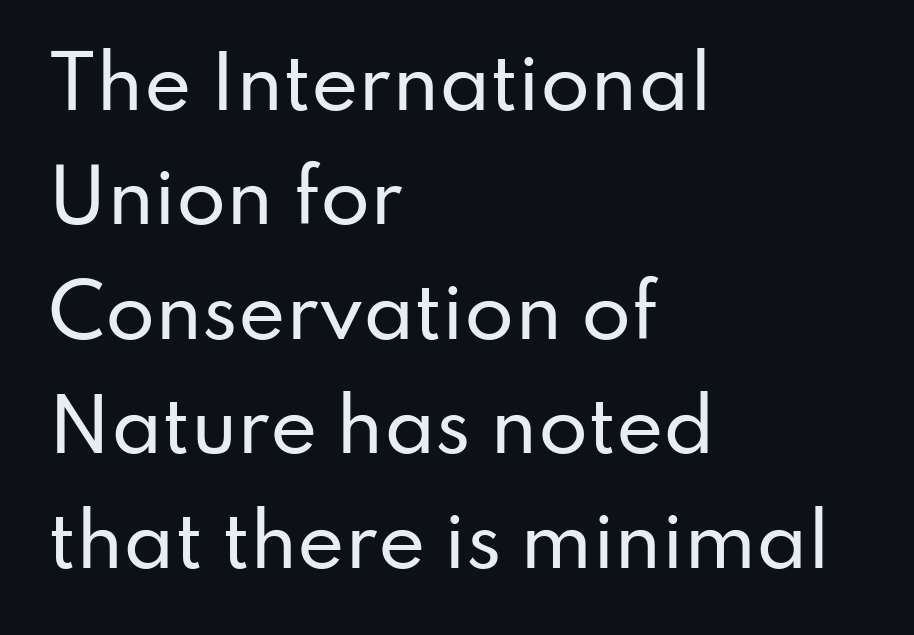
The font family rendered here belongs to the sans-serif group. The compositor pushed each line to the left boundary. This rendering leaves character spacing at its baseline value. Compared with typical paragraphs, the rows here are spaced about the same.
